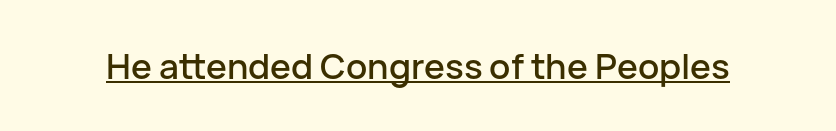
The image shows 35 px sans-serif type, upright; set normal letter spacing, underlined; low stroke contrast and a medium x-height.
